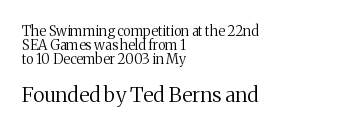
The image shows 21 px text type, upright; set left-aligned, tight line spacing (1.0x), normal letter spacing, not underlined; the second (bottom) block is 1.5x larger.
